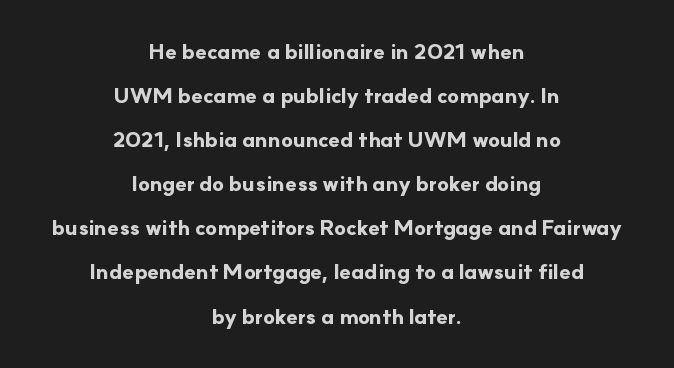
{"italic": "no", "bold": "yes", "underline": "no", "align": "center", "line_spacing": "loose", "line_spacing_ratio": 2.1, "letter_spacing": "normal", "letter_spacing_em": 0.0, "glyph_px": 21}
